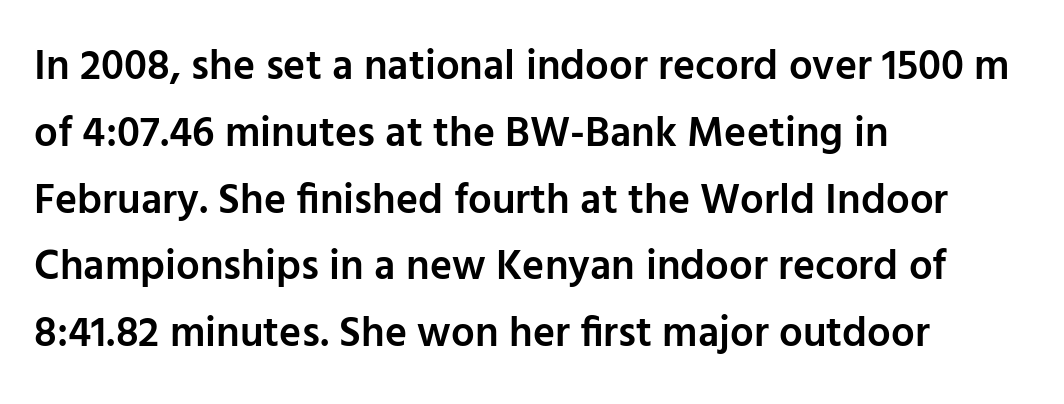
Q: Is the text bold? A: Semi-bold.
Q: Is the text italic (slanted)? A: No, it is upright.
Q: Is the typeface a serif or a sans-serif typeface? A: Sans-serif.
Q: Is the text underlined? A: No.
Q: How is the paragraph aligned? A: Left-aligned.
Q: Is the spacing between letters normal or unusually wide? A: Normal.
Q: Is the spacing between lines tight, normal or loose? A: Normal.
Q: Width (condensed, normal, or wide)? A: Normal.
Q: Stroke contrast? A: Low.
Q: x-height? A: Medium.
Q: Monospaced? A: No.
